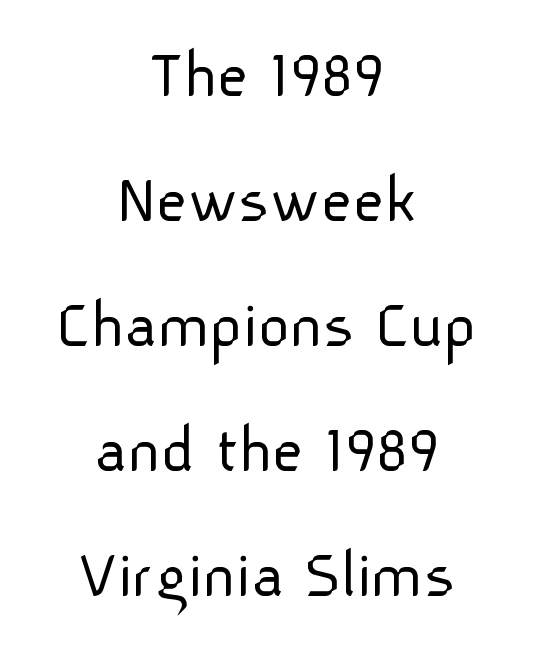
{"serif": "no", "italic": "no", "bold": "no", "weight": "light", "width": "normal", "stroke_contrast": "low", "x_height": "medium", "monospaced": "no", "underline": "no", "align": "center", "line_spacing_ratio": 1.81, "letter_spacing": "normal", "letter_spacing_em": 0.0, "glyph_px": 69}
